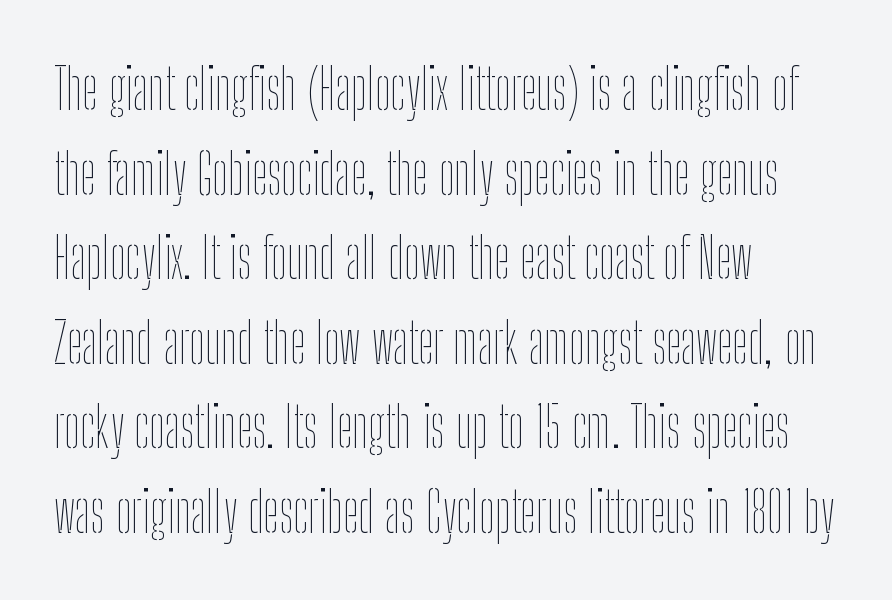
{"italic": "no", "bold": "no", "weight": "thin", "width": "condensed", "stroke_contrast": "low", "x_height": "medium", "monospaced": "no", "underline": "no", "align": "left", "line_spacing": "normal", "line_spacing_ratio": 1.51, "letter_spacing": "normal", "letter_spacing_em": 0.0, "glyph_px": 56}
